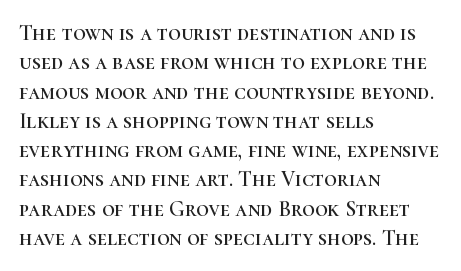
Glyph-to-glyph distance matches everyday printed text. If you drew a ruler down the left edge, every line would touch it. The letters stand upright; this is a roman face. No word sits above an underline. The line-height multiplier appears to be the usual default.
